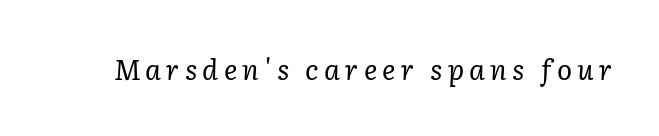
This sample uses a serif face. Descenders are the only things crossing below the line. Varying glyph widths throughout — classic text-font behaviour. On a weight scale, this lands at 450 or below. The typography opts for an oblique posture over an upright one.
